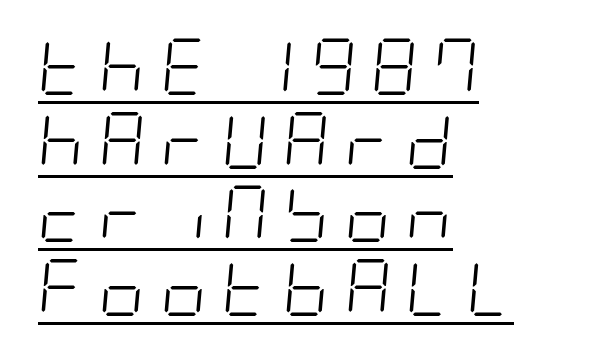
The image shows 57 px light, condensed type, italic (leaning right); set left-aligned, normal line spacing (1.29x), unusually wide letter spacing (+0.26 em), underlined; low stroke contrast and a large x-height.
